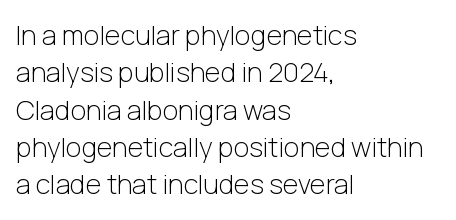
Interline gaps are of average width in this sample. Inter-character spacing is left at the font's built-in metrics. If you drew a line through each stem, it would be perfectly vertical. Words float on clear page, feet unadorned. Each line starts at the same left margin while the right side varies.
